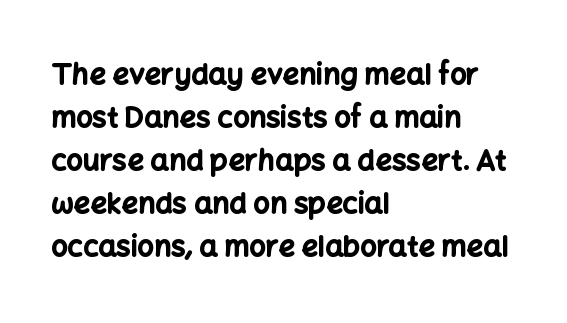
A sans-serif font was chosen for this passage. The tracking reads as untouched default to a designer's eye. A normal amount of white space separates one row of letters from the next. Heavy, bold letterforms. A typesetter would call this proportional, since set widths differ per character. Does the lettering tilt? It doesn't — this is upright.
